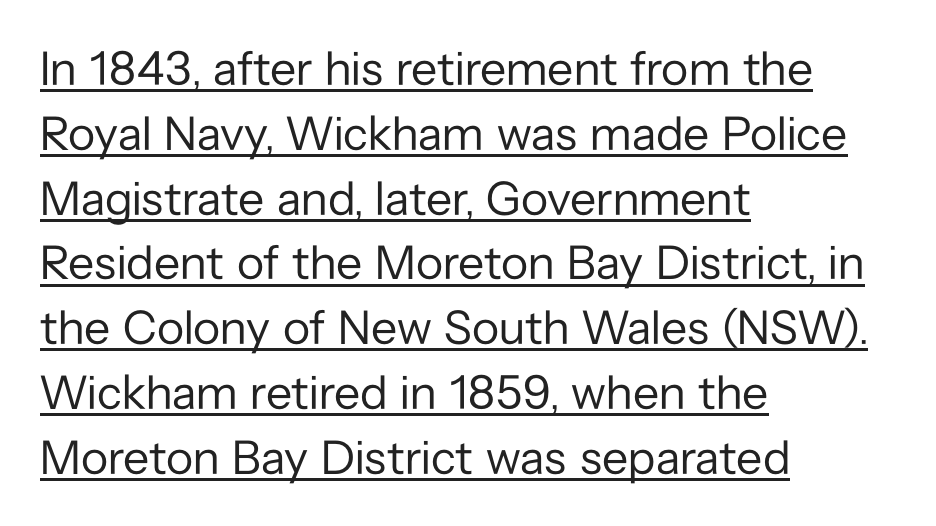
Caption: lettering with a line underneath. Does the lettering tilt? It doesn't — this is upright. Leading: standard. Reading down the block, your eye returns to a fixed left position each line. In terms of letterspacing, this is plain default setting. I'd call this a sans setting — the letters go barefoot.
